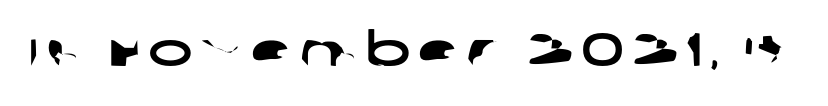
{"serif": "no", "width": "wide", "stroke_contrast": "low", "x_height": "large", "monospaced": "no", "underline": "no", "glyph_px": 47}
